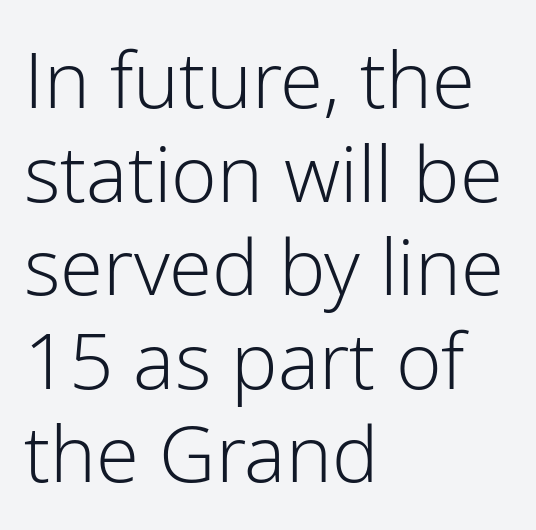
Q: Is the text bold? A: No.
Q: Is the text italic (slanted)? A: No, it is upright.
Q: Is the typeface a serif or a sans-serif typeface? A: Sans-serif.
Q: Is the text underlined? A: No.
Q: How is the paragraph aligned? A: Left-aligned.
Q: Is the spacing between letters normal or unusually wide? A: Normal.
Q: Width (condensed, normal, or wide)? A: Normal.
Q: Stroke contrast? A: Low.
Q: x-height? A: Medium.
Q: Monospaced? A: No.
